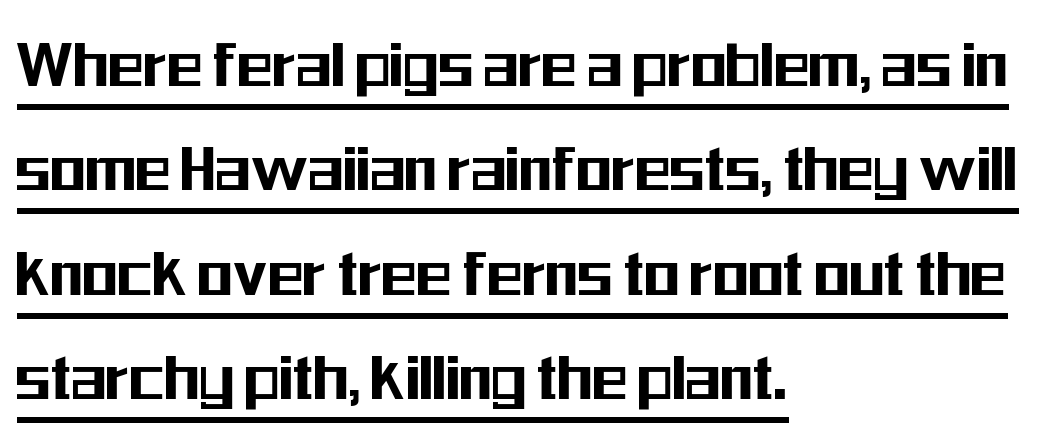
{"serif": "no", "italic": "no", "width": "condensed", "stroke_contrast": "medium", "x_height": "medium", "monospaced": "no", "underline": "yes", "align": "left", "line_spacing": "normal", "line_spacing_ratio": 1.43, "letter_spacing": "normal", "letter_spacing_em": 0.0, "glyph_px": 73}
